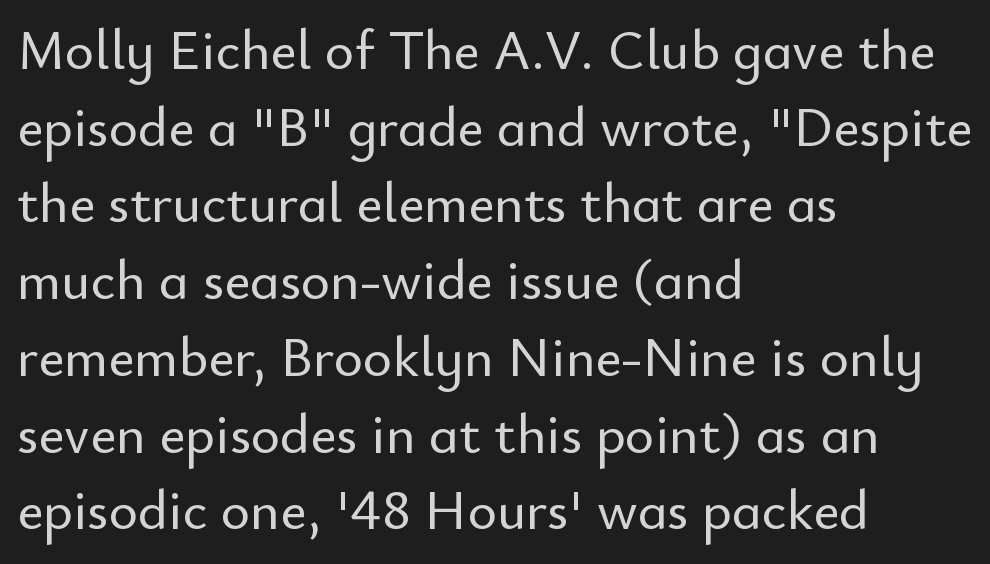
Alignment: flush left. Descenders are the only things crossing below the line. The leading is moderate, giving the passage an even texture. Vertical strokes here are truly vertical. Honestly, the letter spacing is just normal — you wouldn't notice it.
